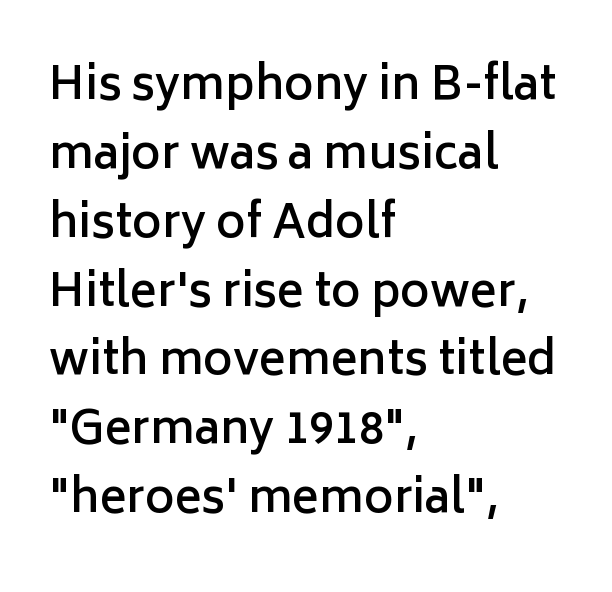
{"serif": "no", "italic": "no", "bold": "semi", "weight": "semibold", "width": "normal", "stroke_contrast": "low", "x_height": "medium", "monospaced": "no", "underline": "no", "align": "left", "line_spacing": "normal", "line_spacing_ratio": 1.53, "letter_spacing": "normal", "letter_spacing_em": 0.0, "glyph_px": 45}
